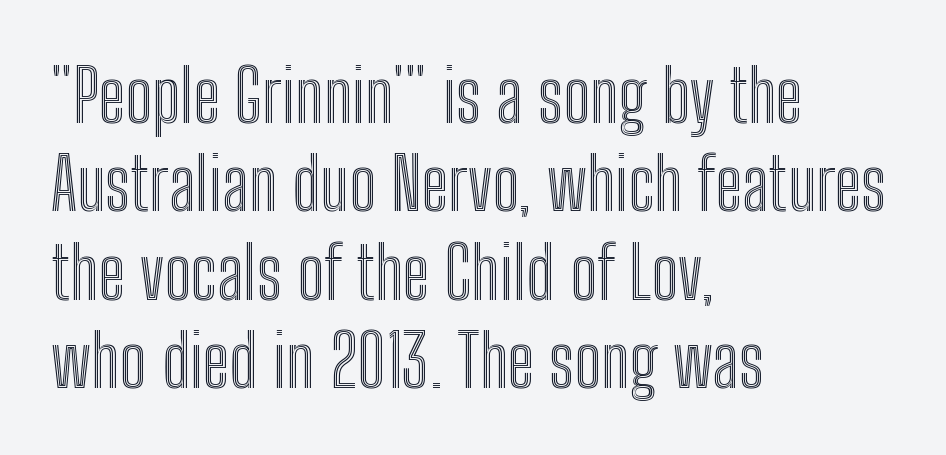
The image shows 73 px condensed type, upright; set left-aligned, line spacing 1.21x, normal letter spacing, not underlined; a medium x-height.
